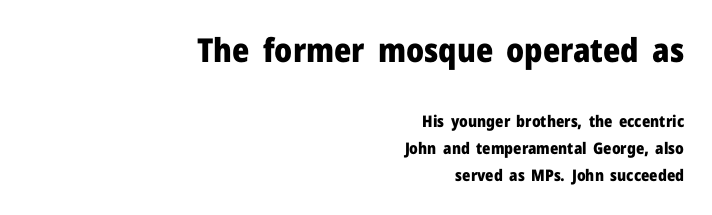
Bare-footed words on every line. The designer gave the opening block more size than the closing block. The axis of the letterforms is exactly vertical. The designer left line spacing at the default.
